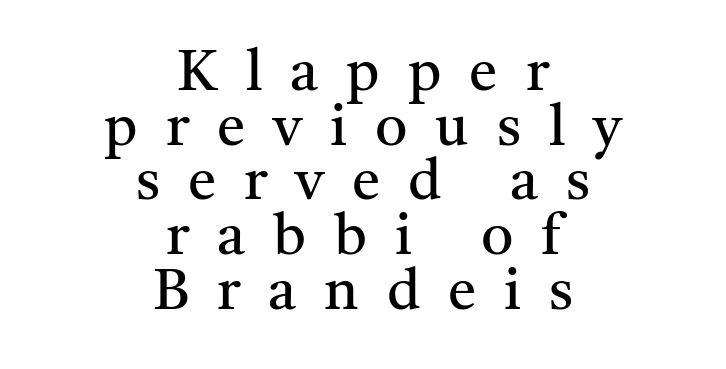
{"serif": "yes", "italic": "no", "bold": "no", "weight": "regular", "width": "normal", "stroke_contrast": "medium", "x_height": "medium", "monospaced": "no", "underline": "no", "align": "center", "line_spacing": "tight", "line_spacing_ratio": 0.96, "letter_spacing": "wide", "letter_spacing_em": 0.49, "glyph_px": 57}
